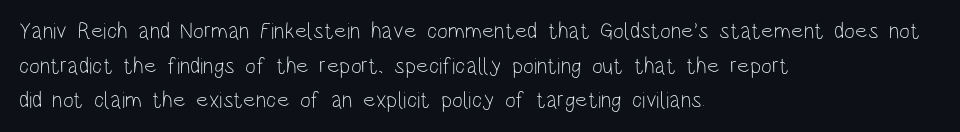
Q: Is the text bold? A: No.
Q: Is the text italic (slanted)? A: No, it is upright.
Q: Is the text underlined? A: No.
Q: How is the paragraph aligned? A: Left-aligned.
Q: Is the spacing between letters normal or unusually wide? A: Normal.
Q: Is the spacing between lines tight, normal or loose? A: Normal.
